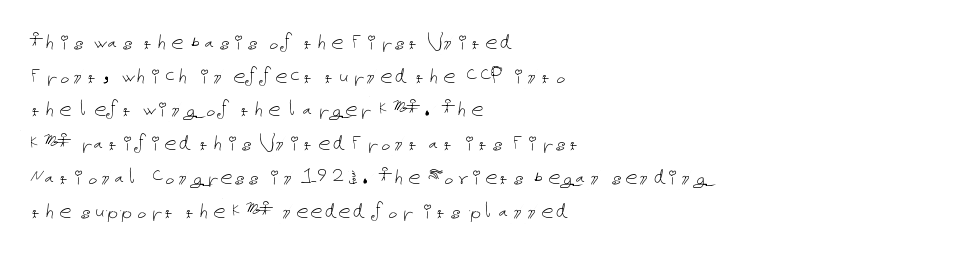
Honestly, there is no underline to notice here at all. When letters stand straight like this, we call the style roman or upright. The passage shown stacks its lines at a standard gap. Horizontal alignment here is leftward, the default for most running prose. Ink coverage per letter is moderate at most.
